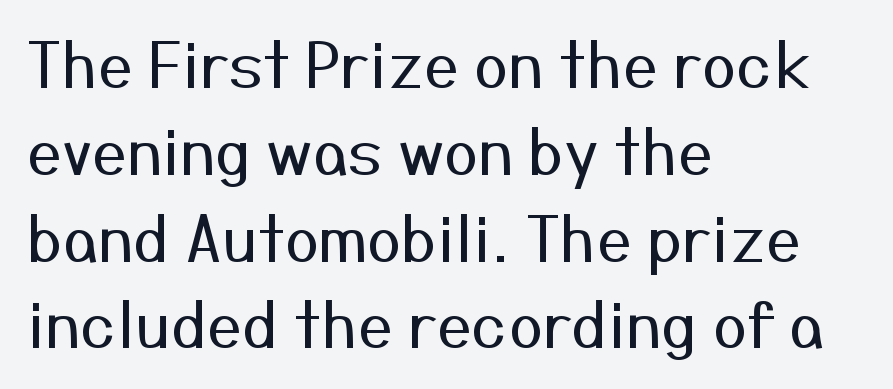
The image shows 62 px regular-weight sans-serif type, upright; set left-aligned, normal line spacing (1.4x), normal letter spacing, not underlined; medium stroke contrast and a medium x-height.
